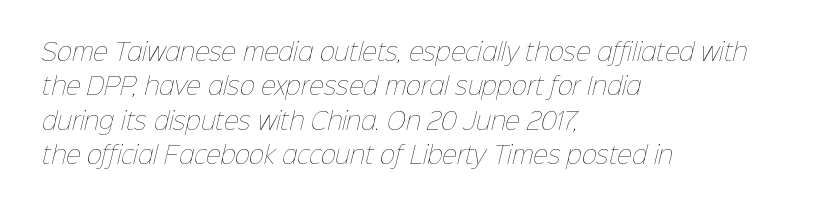
Q: Is the text bold? A: No.
Q: Is the text underlined? A: No.
Q: How is the paragraph aligned? A: Left-aligned.
Q: Is the spacing between letters normal or unusually wide? A: Normal.
Q: Is the spacing between lines tight, normal or loose? A: Normal.
